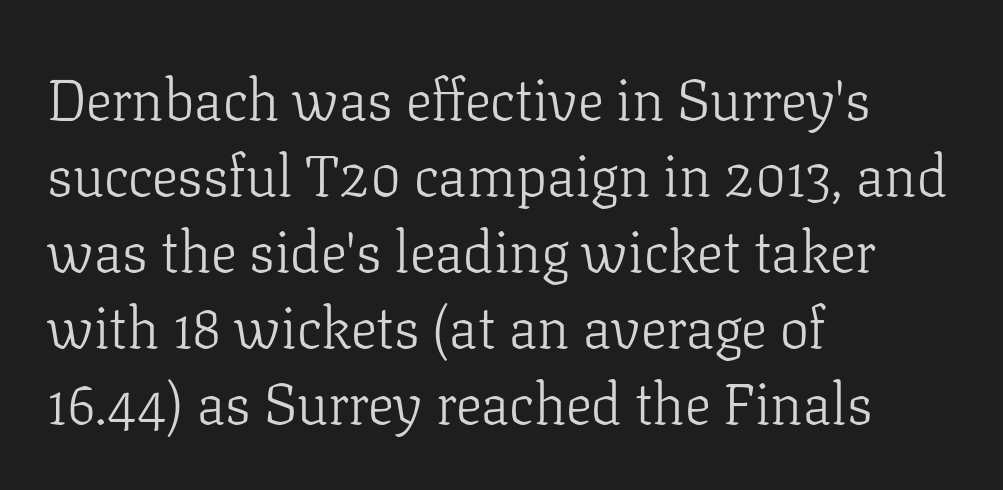
{"serif": "yes", "italic": "no", "bold": "no", "weight": "light", "width": "normal", "stroke_contrast": "low", "x_height": "medium", "monospaced": "no", "underline": "no", "align": "left", "line_spacing": "normal", "line_spacing_ratio": 1.31, "letter_spacing": "normal", "letter_spacing_em": 0.0, "glyph_px": 58}
